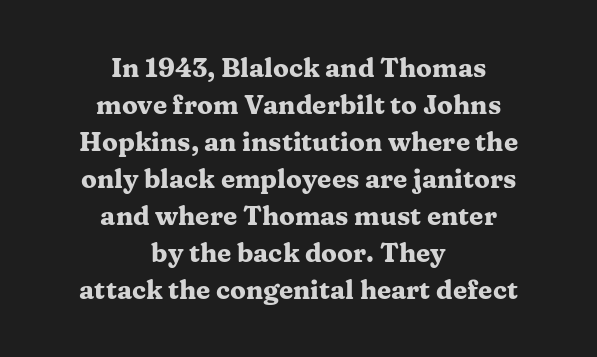
The image shows 26 px bold type, upright; set centered, normal line spacing (1.42x), normal letter spacing, not underlined.
